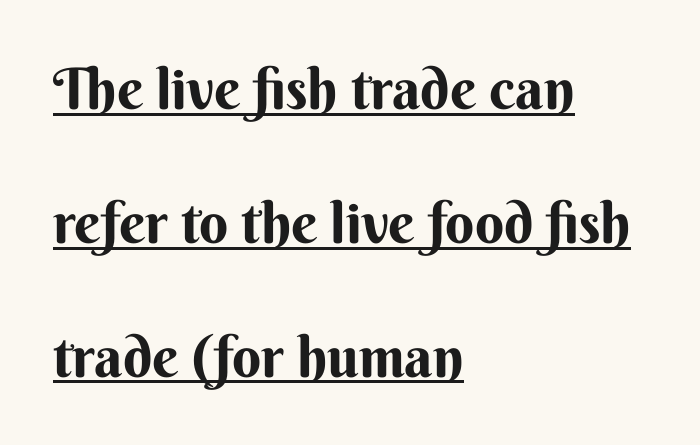
Reading down the column, the eye jumps a long way to each next line. Every character sits straight up, as roman type does. Here the glyphs are tracked normally, forming tight word shapes. This sample uses a sans-serif face.
